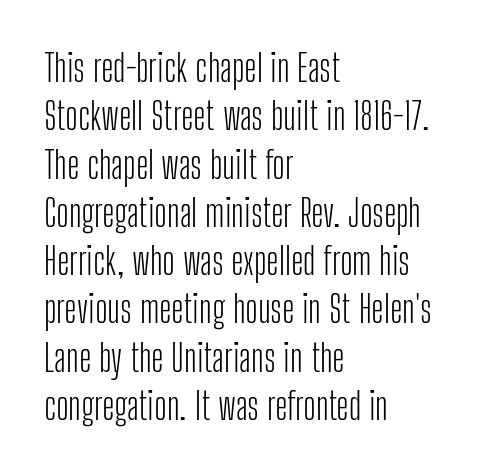
The rendering anchors every line to the left-hand side. Stroke thickness stays within the range of a standard reading face or lighter. Each letter keeps its own natural width here, so spacing adapts to shape. Serif or sans? Sans — the stroke terminals are bare. Anything drawn beneath the words? Only blank space. Is there any slant? The stems are plumb.
